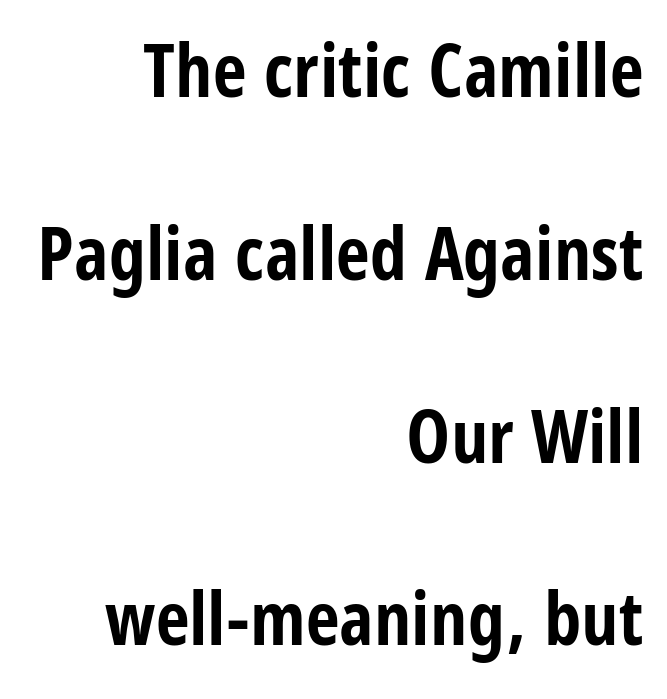
{"serif": "no", "italic": "no", "bold": "yes", "weight": "bold", "width": "condensed", "stroke_contrast": "low", "x_height": "large", "monospaced": "no", "underline": "no", "align": "right", "line_spacing": "loose", "line_spacing_ratio": 2.47, "letter_spacing": "normal", "letter_spacing_em": 0.0, "glyph_px": 74}
